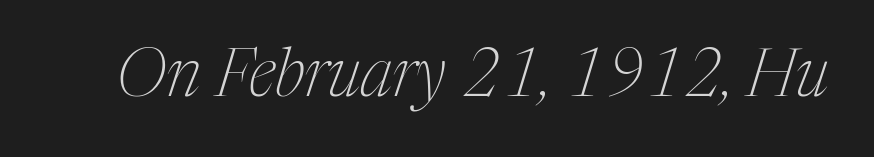
Q: Is the text bold? A: No.
Q: Is the text italic (slanted)? A: Yes, it leans right by about 17 degrees.
Q: Is the typeface a serif or a sans-serif typeface? A: Serif.
Q: Is the text underlined? A: No.
Q: Is the spacing between letters normal or unusually wide? A: Normal.
Q: Width (condensed, normal, or wide)? A: Condensed.
Q: Stroke contrast? A: Medium.
Q: x-height? A: Medium.
Q: Monospaced? A: No.
